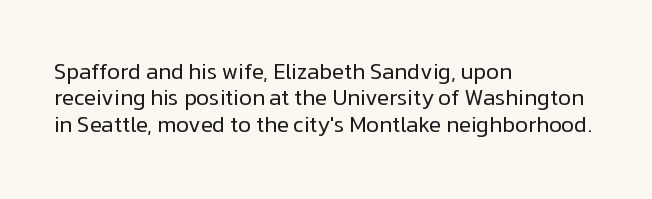
{"italic": "no", "bold": "no", "underline": "no", "align": "left", "line_spacing_ratio": 1.2, "letter_spacing": "normal", "letter_spacing_em": 0.0, "glyph_px": 22}
